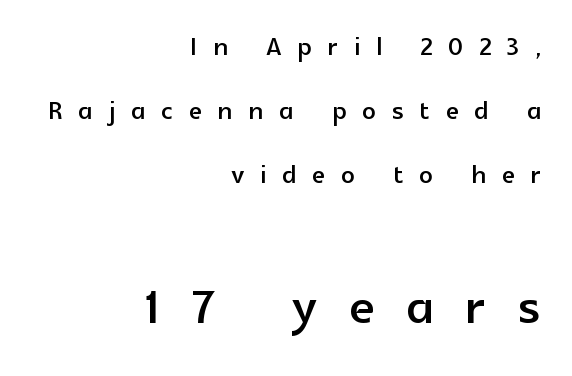
{"serif": "no", "italic": "no", "width": "normal", "x_height": "medium", "monospaced": "no", "underline": "no", "align": "right", "line_spacing_ratio": 1.88, "letter_spacing": "wide", "letter_spacing_em": 0.47, "larger_block": "second", "size_ratio": 1.97, "glyph_px": 67}
